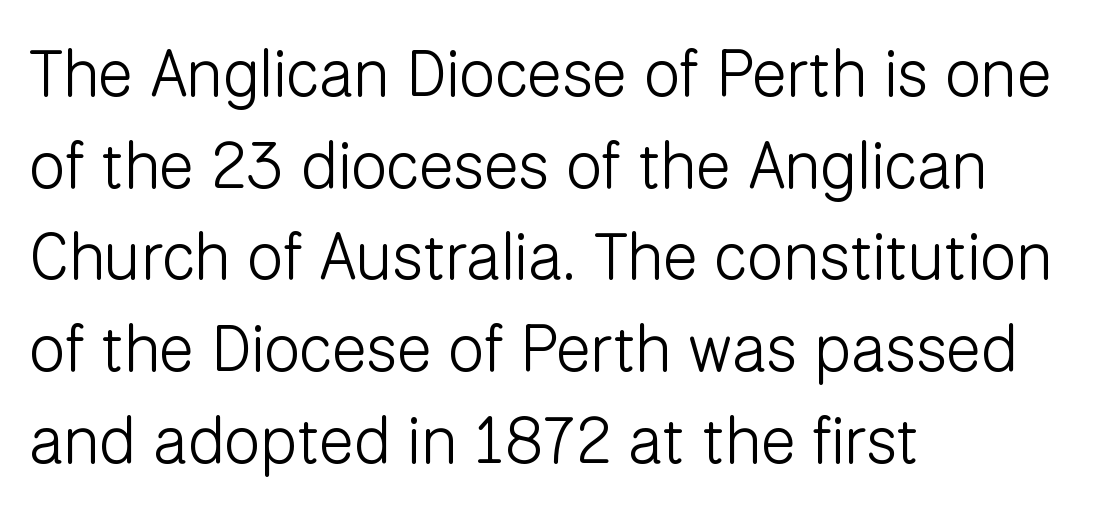
{"serif": "no", "italic": "no", "bold": "no", "weight": "light", "width": "normal", "stroke_contrast": "low", "x_height": "medium", "monospaced": "no", "underline": "no", "align": "left", "line_spacing": "normal", "line_spacing_ratio": 1.41, "letter_spacing": "normal", "letter_spacing_em": 0.0, "glyph_px": 65}
